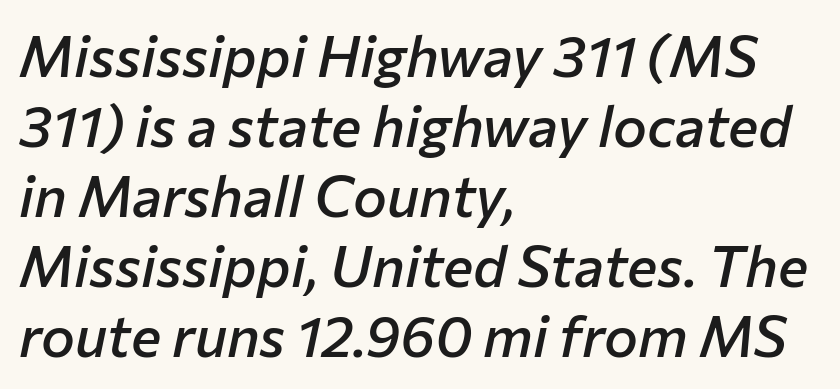
The image shows 57 px semibold type, italic (leaning right); set left-aligned, line spacing 1.23x, normal letter spacing, not underlined; low stroke contrast and a medium x-height.
